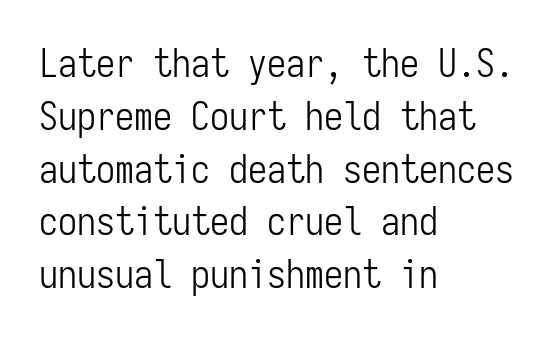
Stem width sits at or under what a default text font uses. Teacher's note: observe the even left margin — that is flush-left alignment. Underline: absent. The passage shown has conventional tracking throughout.
